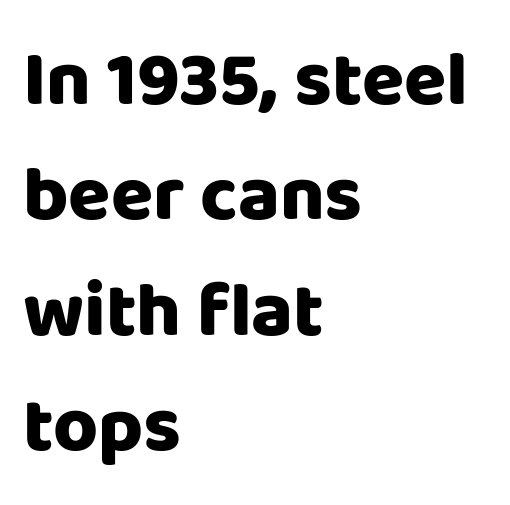
The lines in this sample share a left origin and differ only in where they stop. Honestly, there is no underline to notice here at all. A sans-serif font was chosen for this passage. Tall strokes in this sample are plumb rather than angled. A dark, heavy texture on the line: the type is bold. The leading is moderate, giving the passage an even texture.
